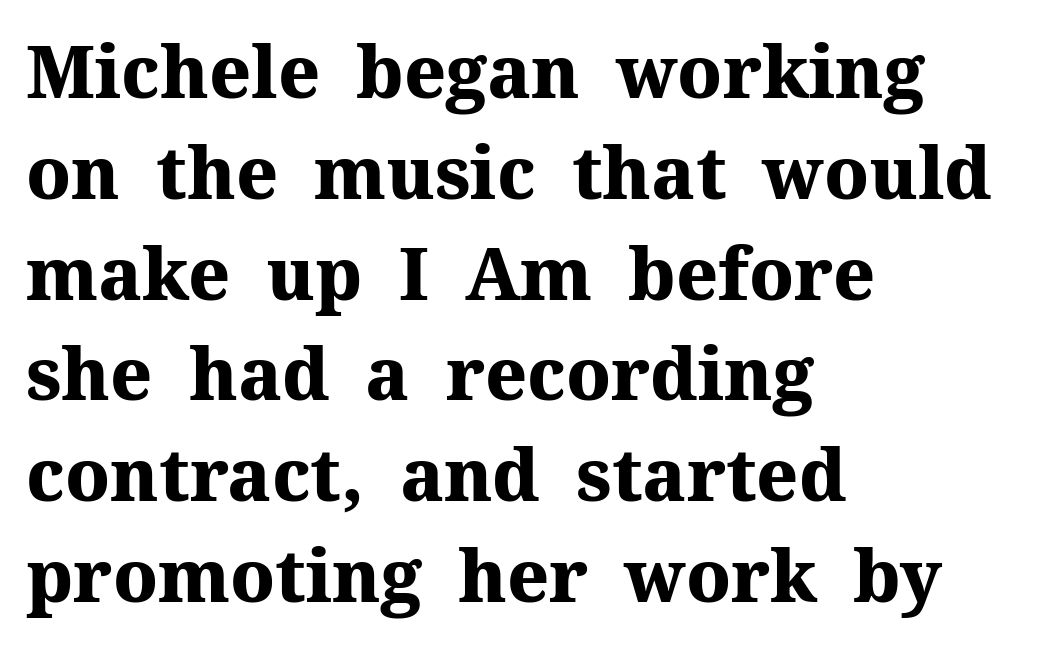
The image shows 72 px heavy serif type, upright; set left-aligned, normal line spacing (1.4x), normal letter spacing, not underlined; medium stroke contrast and a medium x-height.
